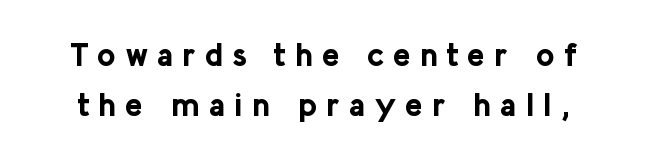
Q: Is the text bold? A: Yes.
Q: Is the text italic (slanted)? A: No, it is upright.
Q: Is the typeface a serif or a sans-serif typeface? A: Sans-serif.
Q: Is the text underlined? A: No.
Q: Is the spacing between letters normal or unusually wide? A: Unusually wide.
Q: Is the spacing between lines tight, normal or loose? A: Normal.
Q: Width (condensed, normal, or wide)? A: Normal.
Q: Stroke contrast? A: Low.
Q: x-height? A: Medium.
Q: Monospaced? A: No.
